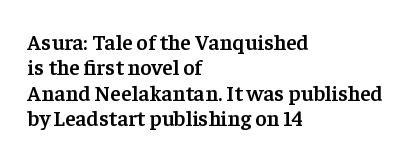
Q: Is the text bold? A: Semi-bold.
Q: Is the text italic (slanted)? A: No, it is upright.
Q: Is the text underlined? A: No.
Q: How is the paragraph aligned? A: Left-aligned.
Q: Is the spacing between letters normal or unusually wide? A: Normal.
Q: Is the spacing between lines tight, normal or loose? A: Tight.
